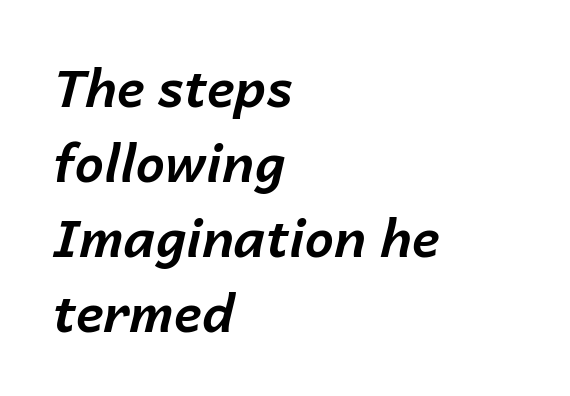
{"italic": "yes", "lean": "right", "slant_degrees": 14, "bold": "yes", "weight": "bold", "width": "normal", "stroke_contrast": "low", "x_height": "medium", "monospaced": "no", "underline": "no", "align": "left", "line_spacing": "normal", "line_spacing_ratio": 1.44, "letter_spacing": "normal", "letter_spacing_em": 0.0, "glyph_px": 52}
